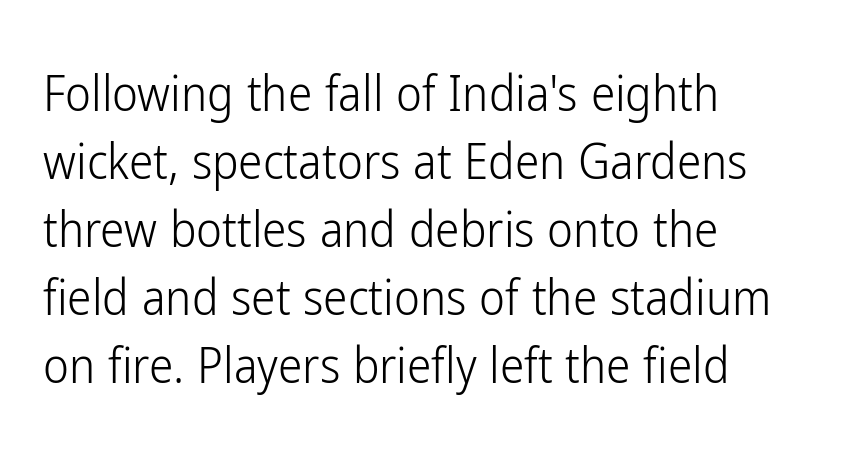
Q: Is the text bold? A: No.
Q: Is the text italic (slanted)? A: No, it is upright.
Q: Is the typeface a serif or a sans-serif typeface? A: Sans-serif.
Q: Is the text underlined? A: No.
Q: How is the paragraph aligned? A: Left-aligned.
Q: Is the spacing between letters normal or unusually wide? A: Normal.
Q: Is the spacing between lines tight, normal or loose? A: Normal.
Q: Width (condensed, normal, or wide)? A: Condensed.
Q: Stroke contrast? A: Low.
Q: x-height? A: Medium.
Q: Monospaced? A: No.
